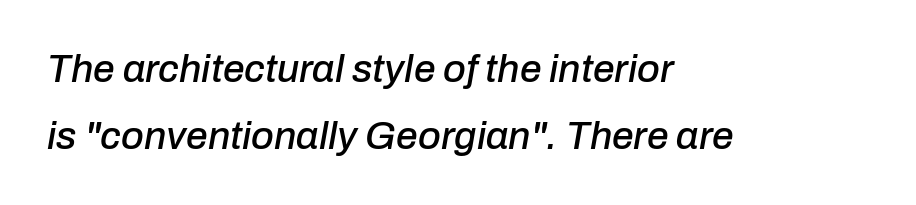
{"italic": "yes", "lean": "right", "slant_degrees": 10, "width": "normal", "stroke_contrast": "low", "x_height": "medium", "monospaced": "no", "underline": "no", "align": "left", "line_spacing_ratio": 1.71, "letter_spacing": "normal", "letter_spacing_em": 0.0, "glyph_px": 39}
